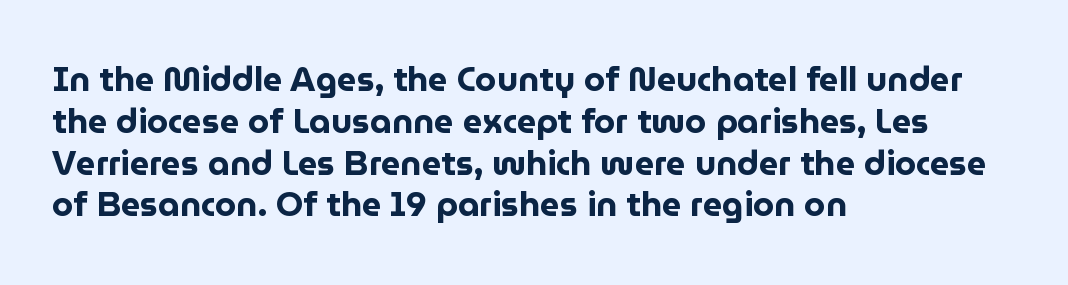
{"serif": "no", "italic": "no", "bold": "yes", "weight": "bold", "width": "normal", "stroke_contrast": "low", "x_height": "medium", "monospaced": "no", "underline": "no", "align": "left", "line_spacing_ratio": 1.23, "letter_spacing": "normal", "letter_spacing_em": 0.0, "glyph_px": 34}
